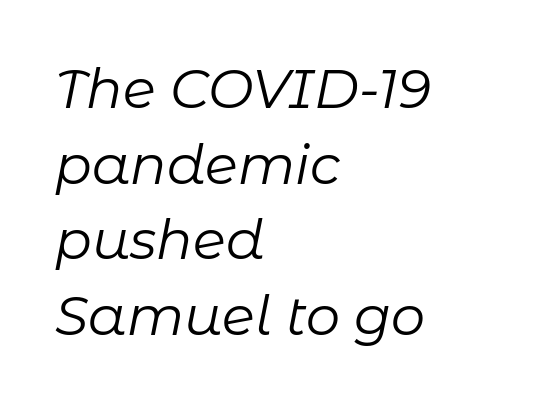
Weight class: somewhere from thin through regular. Italic: yes, the glyphs are oblique. In terms of letterspacing, this is plain default setting. What's the leading like? Ordinary, nothing unusual. Each row of text sits above clean, open space. Think of a printed novel: that variable character pitch is what you see here.
